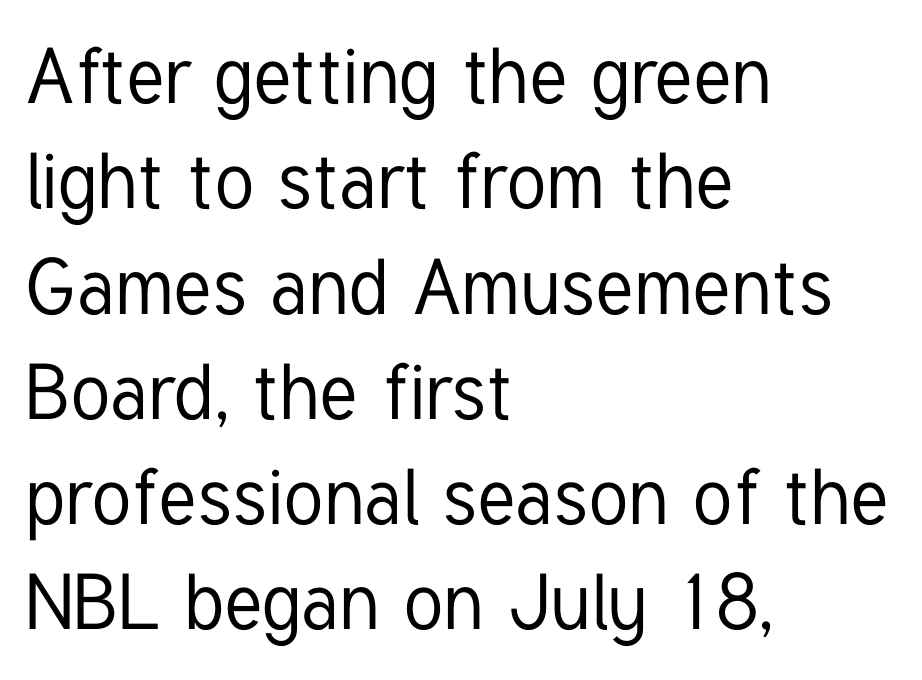
These lines stack with their left ends in a neat column. Does the leading feel generous? No, just average. These lines are composed in type without serifs. Is this a fixed-width face? No — the glyphs have proportional, varying widths. Descender tails drop into unmarked territory.
